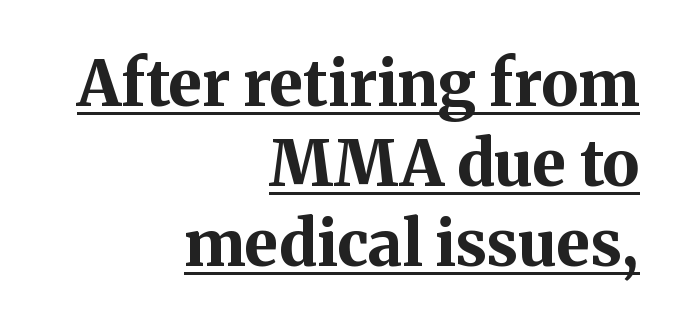
{"serif": "yes", "italic": "no", "bold": "yes", "weight": "bold", "width": "normal", "stroke_contrast": "medium", "x_height": "medium", "monospaced": "no", "underline": "yes", "align": "right", "line_spacing": "normal", "line_spacing_ratio": 1.27, "letter_spacing": "normal", "letter_spacing_em": 0.0, "glyph_px": 63}
